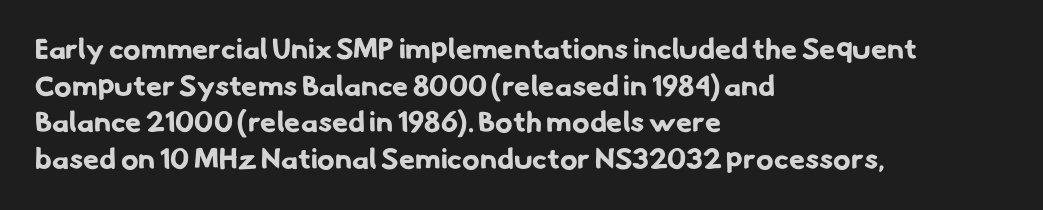
The image shows 29 px bold sans-serif type; set left-aligned, normal line spacing (1.26x), normal letter spacing, not underlined; low stroke contrast and a small x-height.
